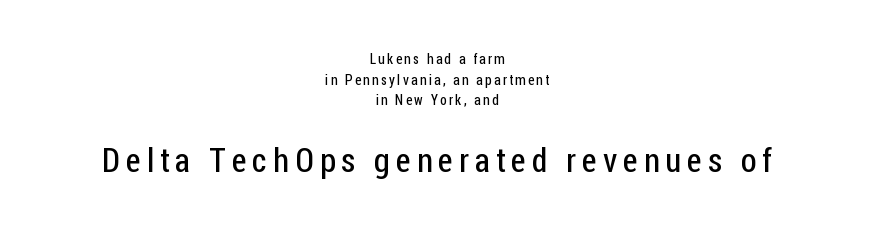
Examine the stroke ends and you'll find no serifs. Quick note: not italic, upright. The letters in the lower block stand taller than those in the block above. The passage shown is not underscored anywhere. Normally led — the rows are evenly, conventionally spaced.
